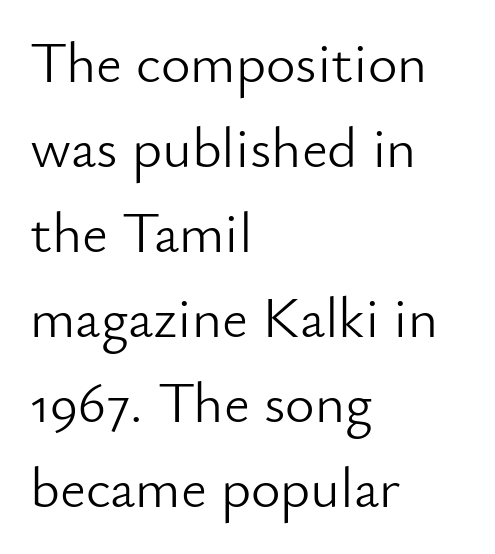
A bare baseline throughout the passage. No heavy texture on the line: the type isn't bold. Rendered with straight, roman letterforms. Reading down the column, the eye jumps a familiar distance to each next line. The passage shown has conventional tracking throughout. Which margin do the lines hug? The left one — the right edge is uneven.
